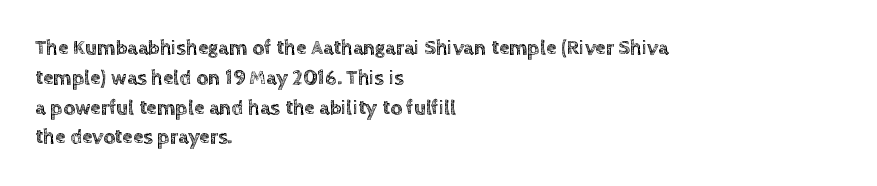
Which margin do the lines hug? The left one — the right edge is uneven. The letters stand upright; this is a roman face. Any mark beneath the type? The region is blank. The space between consecutive lines is moderate. No extra tracking has been applied to these lines.
